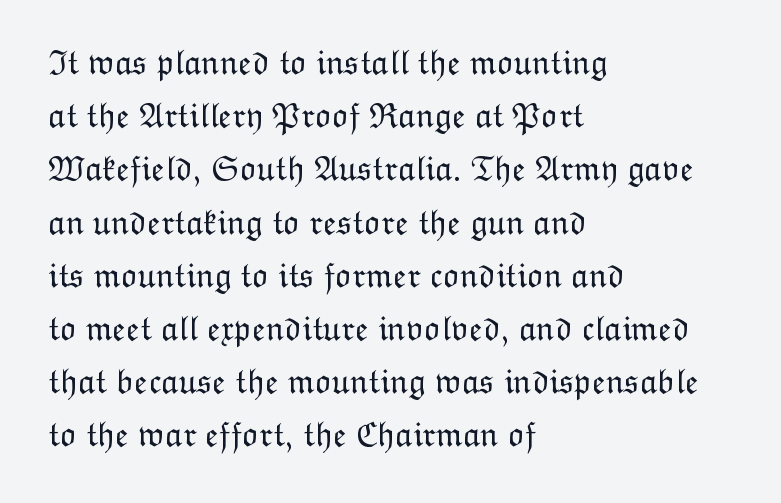
Q: Is the text bold? A: No.
Q: Is the text italic (slanted)? A: No, it is upright.
Q: Is the text underlined? A: No.
Q: How is the paragraph aligned? A: Left-aligned.
Q: Is the spacing between letters normal or unusually wide? A: Normal.
Q: Is the spacing between lines tight, normal or loose? A: Normal.
Q: Width (condensed, normal, or wide)? A: Normal.
Q: Stroke contrast? A: Low.
Q: x-height? A: Medium.
Q: Monospaced? A: No.
